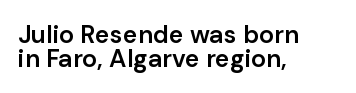
Every stem runs plumb, perpendicular to the baseline. Summary of vertical rhythm: compact, with narrow interline spacing. The zone under the glyphs is completely vacant. How heavy is the stroke? Medium-heavy — a semibold, shy of bold. Horizontal alignment here is leftward, the default for most running prose.
